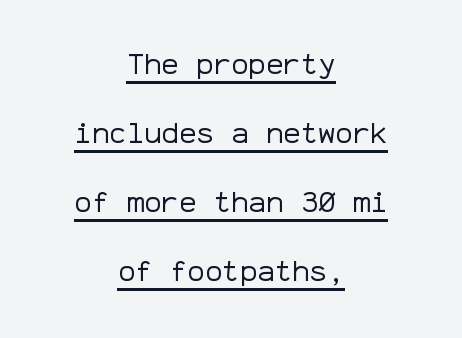
Q: Is the text bold? A: No.
Q: Is the text italic (slanted)? A: No, it is upright.
Q: Is the typeface a serif or a sans-serif typeface? A: Sans-serif.
Q: Is the text underlined? A: Yes.
Q: How is the paragraph aligned? A: Centered.
Q: Is the spacing between letters normal or unusually wide? A: Normal.
Q: Is the spacing between lines tight, normal or loose? A: Loose.
Q: Width (condensed, normal, or wide)? A: Normal.
Q: Stroke contrast? A: Low.
Q: x-height? A: Medium.
Q: Monospaced? A: Yes.
